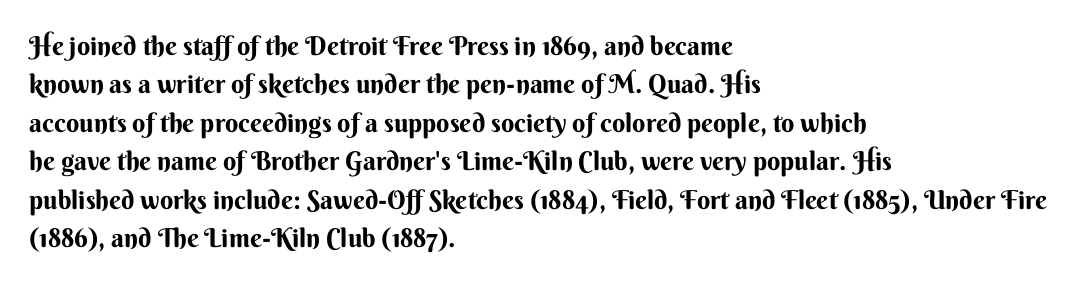
The image shows 26 px text type, upright; set left-aligned, normal line spacing (1.48x), normal letter spacing, not underlined.
